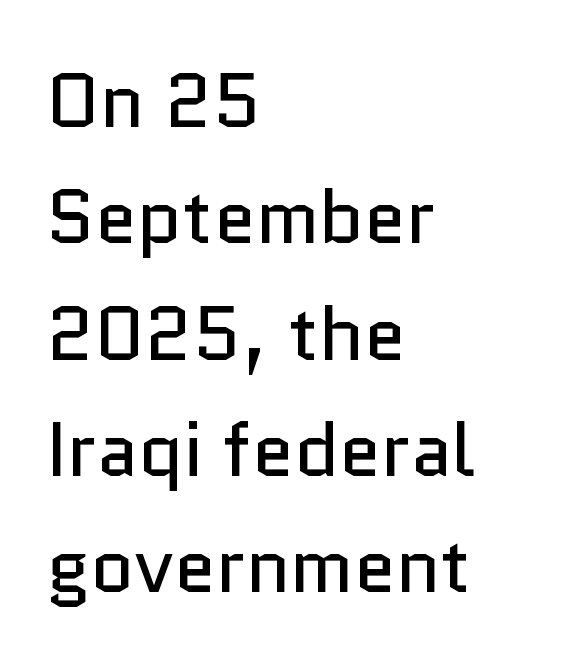
The face used here is proportionally spaced, like ordinary book or web type. The strokes carry an ordinary text weight at most. The zone under the glyphs is completely vacant. Casual observation: everything's shoved over to the left. Italic: no, the glyphs are upright roman. Honestly, the row spacing looks completely unremarkable.
